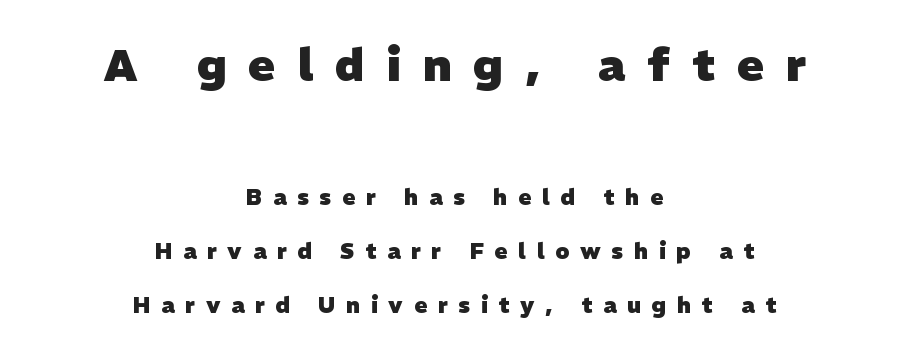
Nothing sits at the stroke ends, so this counts as sans-serif. Inter-character spacing is expanded well beyond the font's built-in metrics. The passage shown stacks its lines with a broad gap. Leftover space on each line is divided equally before and after the words. In terms of weight, the rendering is a true, heavy bold. Any mark beneath the type? The region is blank.
